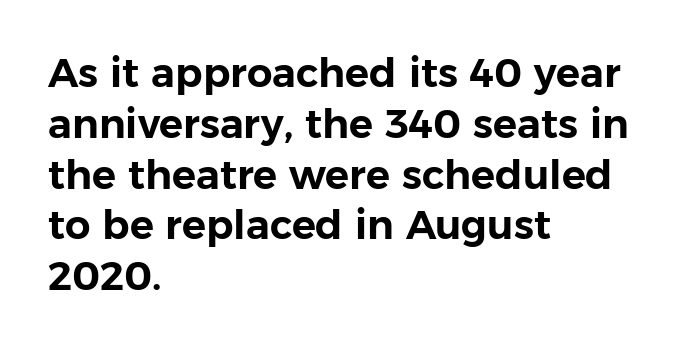
The image shows 40 px sans-serif type, upright; set left-aligned, normal line spacing (1.27x), normal letter spacing, not underlined; low stroke contrast and a medium x-height.
